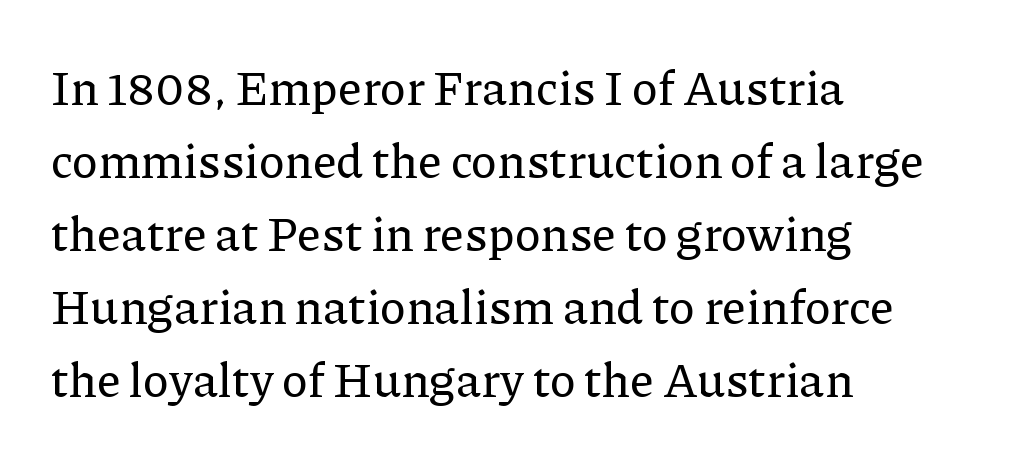
{"serif": "yes", "italic": "no", "width": "normal", "stroke_contrast": "low", "x_height": "medium", "monospaced": "no", "underline": "no", "align": "left", "line_spacing": "normal", "line_spacing_ratio": 1.52, "letter_spacing": "normal", "letter_spacing_em": 0.0, "glyph_px": 48}
